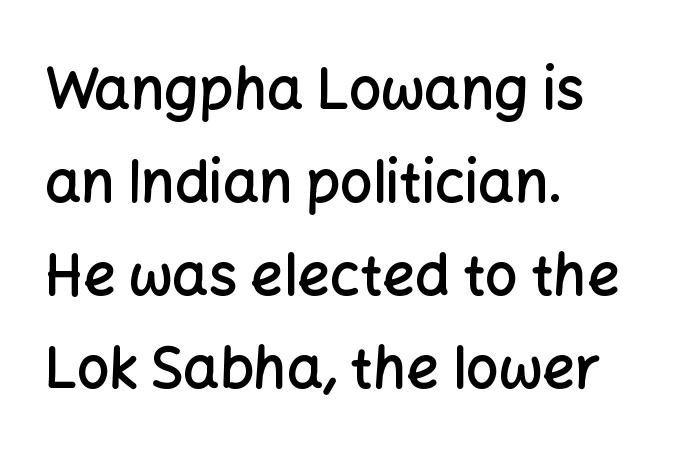
The image shows 57 px semibold sans-serif type, upright; set left-aligned, normal line spacing (1.63x), normal letter spacing, not underlined; low stroke contrast and a medium x-height.
